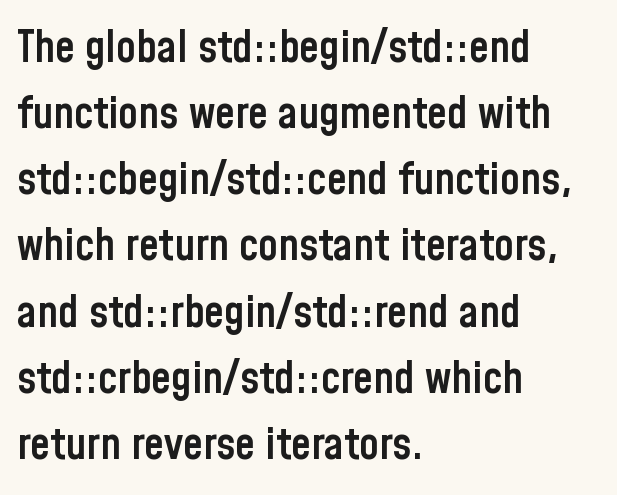
Q: Is the text bold? A: Semi-bold.
Q: Is the text italic (slanted)? A: No, it is upright.
Q: Is the typeface a serif or a sans-serif typeface? A: Sans-serif.
Q: Is the text underlined? A: No.
Q: How is the paragraph aligned? A: Left-aligned.
Q: Is the spacing between letters normal or unusually wide? A: Normal.
Q: Is the spacing between lines tight, normal or loose? A: Normal.
Q: Width (condensed, normal, or wide)? A: Condensed.
Q: Stroke contrast? A: Low.
Q: x-height? A: Medium.
Q: Monospaced? A: No.
